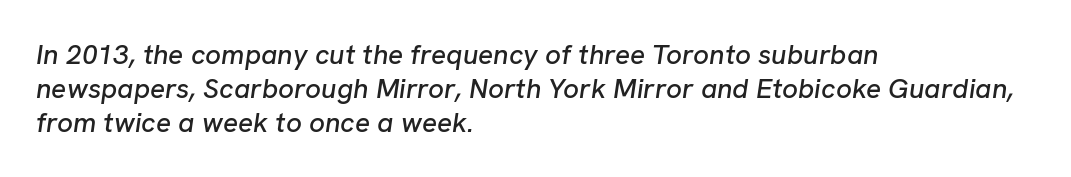
{"italic": "yes", "lean": "right", "slant_degrees": 8, "width": "normal", "stroke_contrast": "low", "x_height": "medium", "monospaced": "no", "underline": "no", "align": "left", "line_spacing_ratio": 1.21, "letter_spacing": "normal", "letter_spacing_em": 0.0, "glyph_px": 28}
